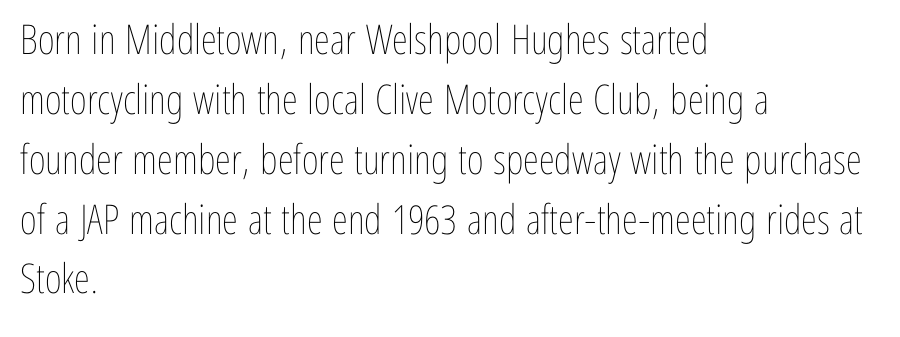
The letters advance in unequal steps, a hallmark of proportional type. You could call the tracking neutral — neither tight nor loose. Upright lettering throughout. How would I describe the line gaps? Plain and ordinary.
